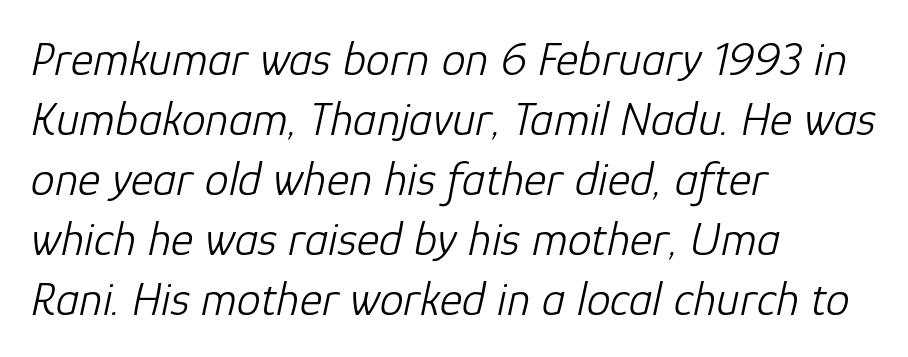
Q: Is the text bold? A: No.
Q: Is the text italic (slanted)? A: Yes, it leans right by about 12 degrees.
Q: Is the text underlined? A: No.
Q: How is the paragraph aligned? A: Left-aligned.
Q: Is the spacing between letters normal or unusually wide? A: Normal.
Q: Is the spacing between lines tight, normal or loose? A: Normal.
Q: Width (condensed, normal, or wide)? A: Normal.
Q: Stroke contrast? A: Low.
Q: x-height? A: Medium.
Q: Monospaced? A: No.
